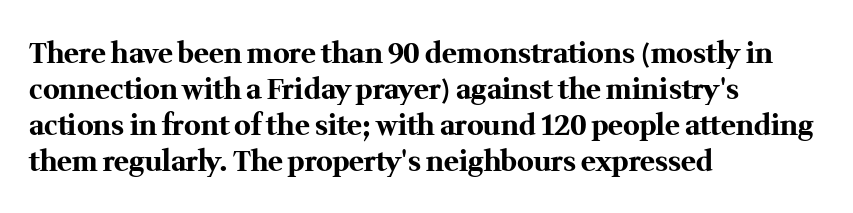
Q: Is the text bold? A: Yes.
Q: Is the text italic (slanted)? A: No, it is upright.
Q: Is the typeface a serif or a sans-serif typeface? A: Serif.
Q: Is the text underlined? A: No.
Q: How is the paragraph aligned? A: Left-aligned.
Q: Is the spacing between letters normal or unusually wide? A: Normal.
Q: Is the spacing between lines tight, normal or loose? A: Normal.
Q: Width (condensed, normal, or wide)? A: Normal.
Q: Stroke contrast? A: Medium.
Q: x-height? A: Medium.
Q: Monospaced? A: No.
